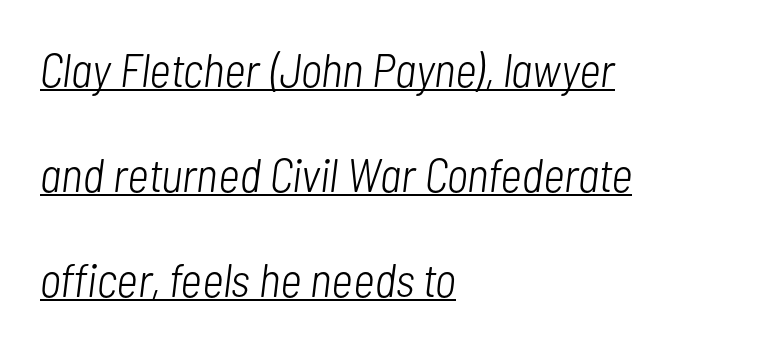
Q: Is the text bold? A: No.
Q: Is the text italic (slanted)? A: Yes, it leans right by about 7 degrees.
Q: Is the text underlined? A: Yes.
Q: How is the paragraph aligned? A: Left-aligned.
Q: Is the spacing between letters normal or unusually wide? A: Normal.
Q: Is the spacing between lines tight, normal or loose? A: Loose.
Q: Width (condensed, normal, or wide)? A: Condensed.
Q: Stroke contrast? A: Low.
Q: x-height? A: Medium.
Q: Monospaced? A: No.
